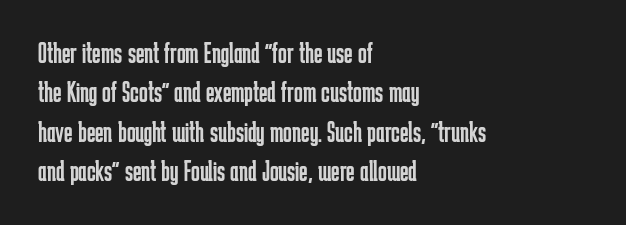
{"serif": "no", "italic": "no", "bold": "no", "weight": "regular", "width": "condensed", "stroke_contrast": "low", "x_height": "medium", "monospaced": "no", "underline": "no", "align": "left", "line_spacing": "normal", "line_spacing_ratio": 1.36, "letter_spacing": "normal", "letter_spacing_em": 0.0, "glyph_px": 29}
